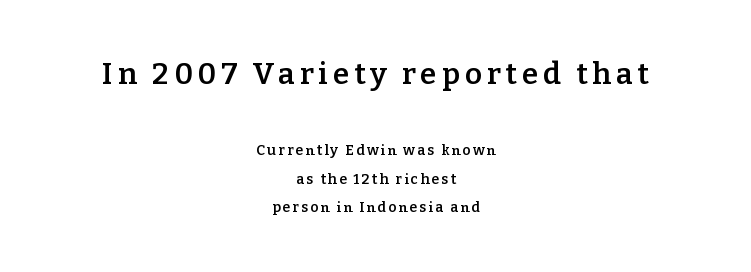
Typeset on center — no edge is straight. The passage shown is not underscored anywhere. The initial chunk of copy outweighs the following chunk in type size. Posture: upright roman. This sample has the flowing, uneven cadence of proportional lettering.
